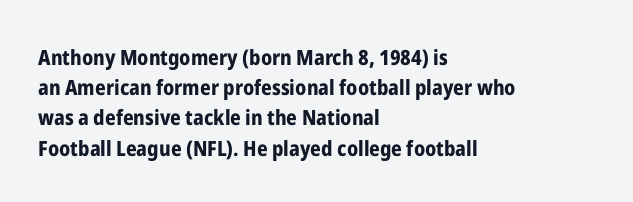
Q: Is the text bold? A: Yes.
Q: Is the text italic (slanted)? A: No, it is upright.
Q: Is the text underlined? A: No.
Q: How is the paragraph aligned? A: Left-aligned.
Q: Is the spacing between letters normal or unusually wide? A: Normal.
Q: Is the spacing between lines tight, normal or loose? A: Normal.
